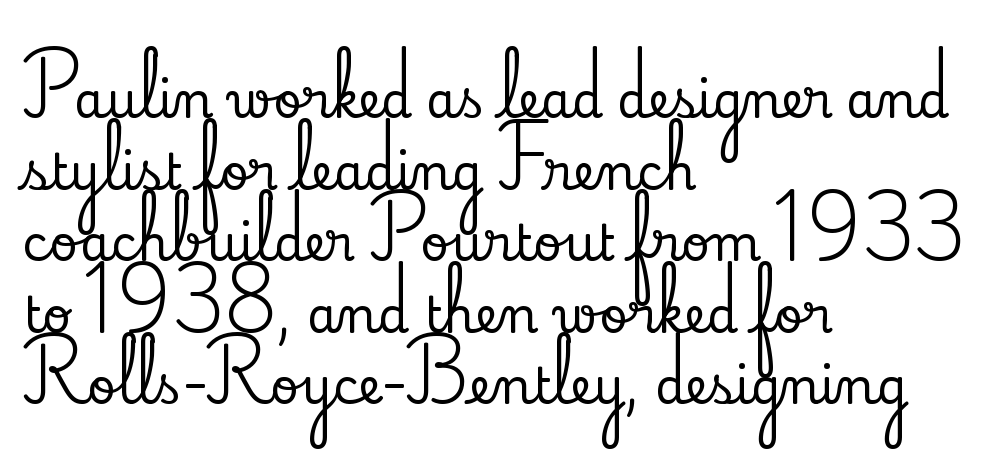
In terms of letterspacing, this is plain default setting. One-word summary of the alignment: left. The letters advance in unequal steps, a hallmark of proportional type. Unlike italic type, these characters show no tilt at all. Underline: absent. Leading matches the norm, producing a regular column.
